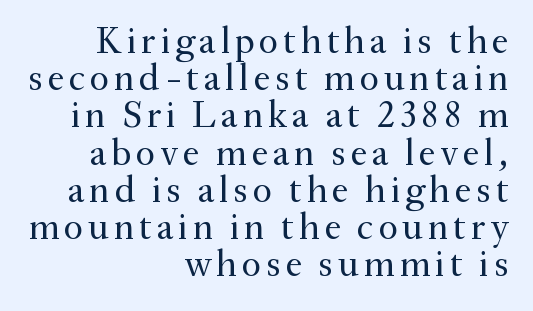
Unlike a clean sans, this face finishes its strokes with serifs. The rendering anchors every line to the right-hand side. Any mark beneath the type? The region is blank. Does the leading feel generous? Not at all — it's pinched. This sample has the flowing, uneven cadence of proportional lettering. This is the regular roman posture of the typeface.
